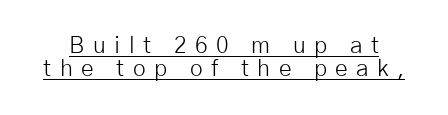
The image shows 23 px text type, upright; set tight line spacing (1.0x), unusually wide letter spacing (+0.37 em), underlined.
